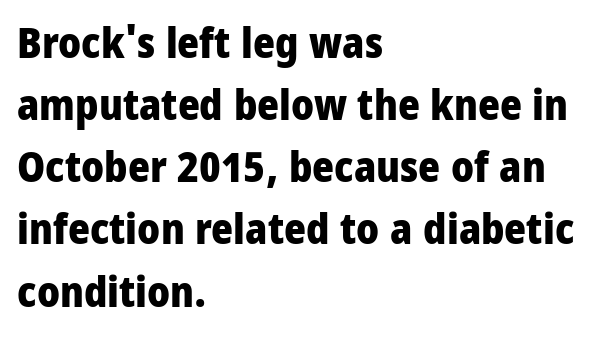
This block has exactly the height ordinary leading produces. Heft: maximum for text — a bold. Unmarked baselines from the first word to the last. Notice how the stems are strictly vertical — no italics here. This sample uses plain, unmodified letter spacing.
